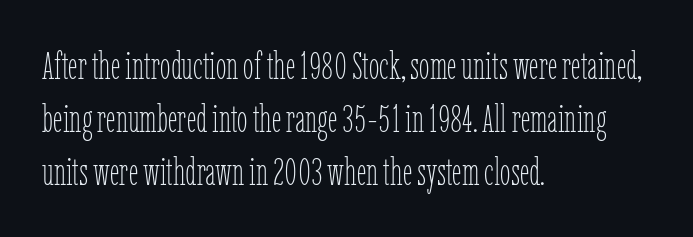
The image shows 38 px thin, condensed type, upright; set left-aligned, normal line spacing (1.39x), normal letter spacing, not underlined; low stroke contrast and a medium x-height.
